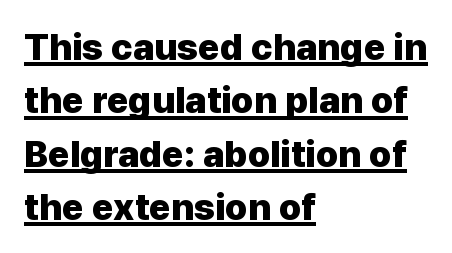
The image shows 37 px heavy sans-serif type, upright; set left-aligned, normal line spacing (1.44x), normal letter spacing, underlined; low stroke contrast and a medium x-height.
